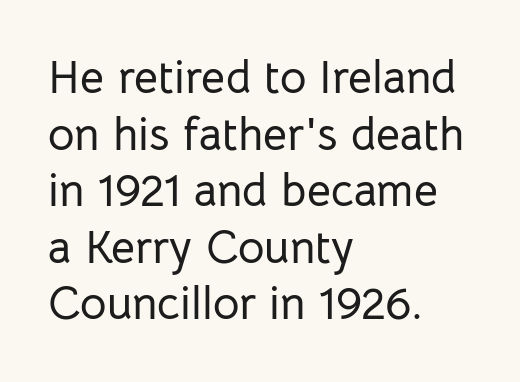
{"serif": "no", "italic": "no", "width": "normal", "stroke_contrast": "low", "x_height": "medium", "monospaced": "no", "underline": "no", "align": "left", "line_spacing_ratio": 1.23, "letter_spacing": "normal", "letter_spacing_em": 0.0, "glyph_px": 46}
